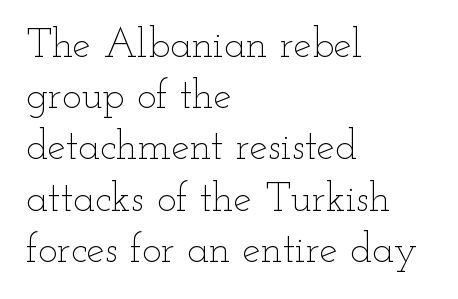
{"italic": "no", "bold": "no", "weight": "thin", "width": "wide", "stroke_contrast": "low", "x_height": "small", "monospaced": "no", "underline": "no", "align": "left", "line_spacing": "normal", "line_spacing_ratio": 1.25, "letter_spacing": "normal", "letter_spacing_em": 0.0, "glyph_px": 41}
